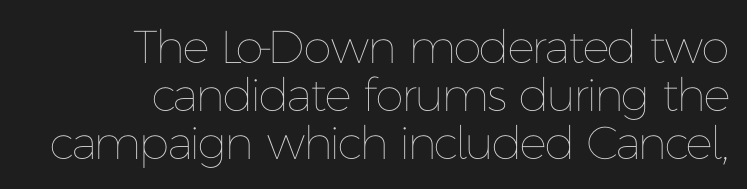
{"italic": "no", "bold": "no", "weight": "thin", "width": "normal", "stroke_contrast": "low", "x_height": "medium", "monospaced": "no", "underline": "no", "align": "right", "line_spacing": "tight", "line_spacing_ratio": 1.04, "letter_spacing": "normal", "letter_spacing_em": 0.0, "glyph_px": 46}
